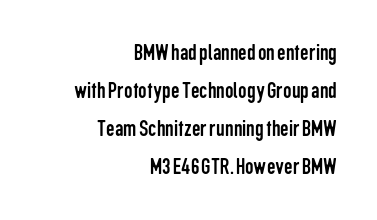
The image shows 24 px text type, upright; set right-aligned, normal line spacing (1.59x), normal letter spacing, not underlined.
